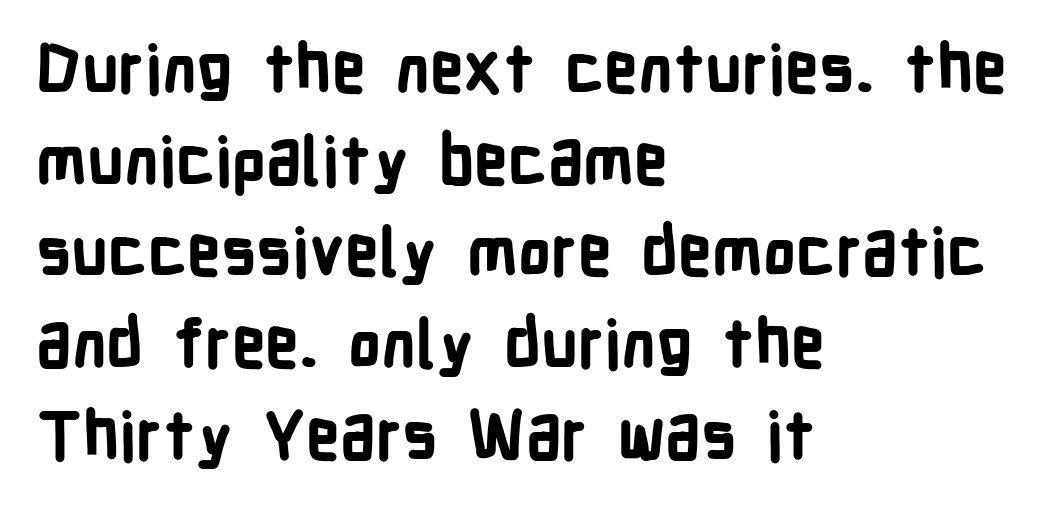
The image shows 66 px bold, condensed sans-serif type, upright; set left-aligned, normal line spacing (1.39x), normal letter spacing, not underlined; low stroke contrast and a medium x-height.
